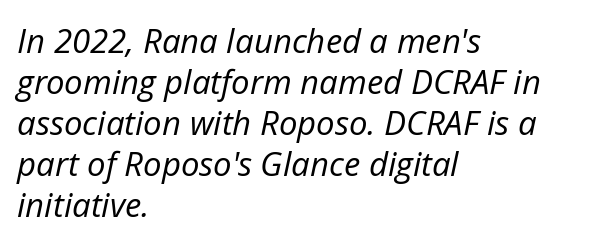
{"italic": "yes", "lean": "right", "slant_degrees": 12, "bold": "no", "weight": "regular", "width": "normal", "stroke_contrast": "low", "x_height": "medium", "monospaced": "no", "underline": "no", "align": "left", "line_spacing_ratio": 1.24, "letter_spacing": "normal", "letter_spacing_em": 0.0, "glyph_px": 33}
